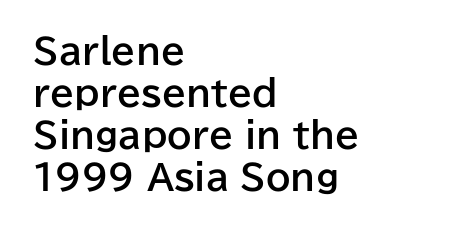
{"serif": "no", "italic": "no", "bold": "yes", "weight": "bold", "width": "normal", "stroke_contrast": "low", "x_height": "medium", "monospaced": "no", "underline": "no", "align": "left", "line_spacing_ratio": 1.2, "letter_spacing": "normal", "letter_spacing_em": 0.0, "glyph_px": 35}
